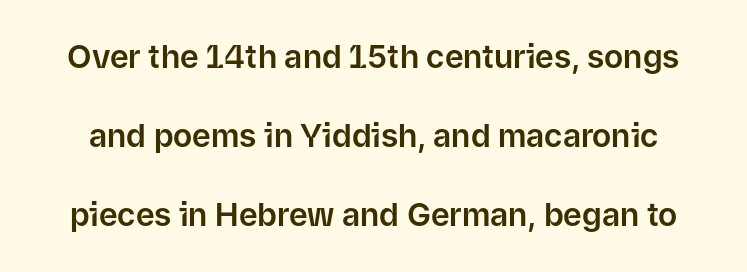
The characters display no serif detailing; their extremities are plain. Compared with typical body copy, the letter spacing here is the same. The letters stand straight up with perfectly vertical stems. If you measured baseline to baseline, you'd find a long distance. The face used here is proportionally spaced, like ordinary book or web type.
